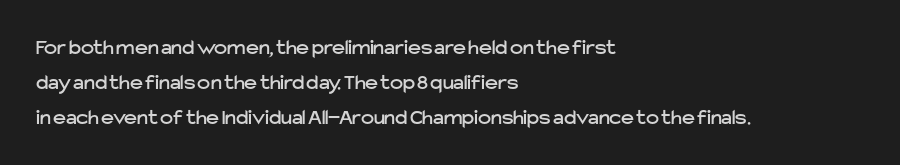
The vertical gap from one line to the next is medium. In terms of posture, this sample is upright. The ragged edge is on the right, which tells us the setting is flush left. Look at the tracking — it's just the regular setting, nothing added. Only glyphs here, with clear space below each row.
